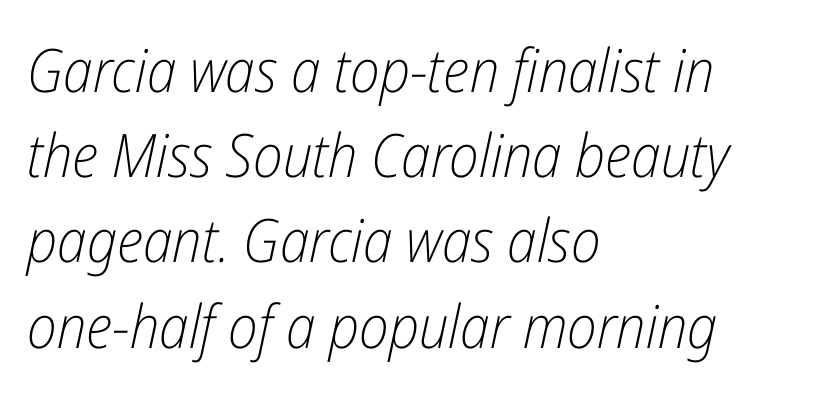
Q: Is the text bold? A: No.
Q: Is the text italic (slanted)? A: Yes, it leans right by about 12 degrees.
Q: Is the text underlined? A: No.
Q: How is the paragraph aligned? A: Left-aligned.
Q: Is the spacing between letters normal or unusually wide? A: Normal.
Q: Is the spacing between lines tight, normal or loose? A: Normal.
Q: Width (condensed, normal, or wide)? A: Condensed.
Q: Stroke contrast? A: Low.
Q: x-height? A: Medium.
Q: Monospaced? A: No.
